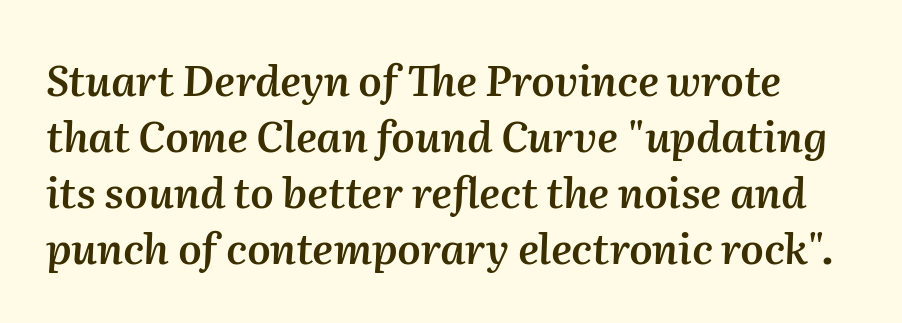
The image shows 42 px semibold type, italic (leaning right); set normal line spacing (1.33x), normal letter spacing, not underlined; medium stroke contrast and a medium x-height.
